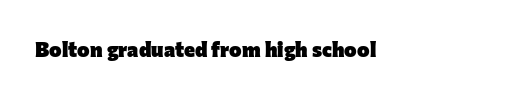
{"italic": "no", "bold": "yes", "underline": "no", "align": "left", "letter_spacing": "normal", "letter_spacing_em": 0.0, "glyph_px": 21}
